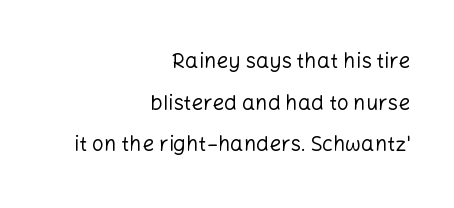
Line endings align vertically; line beginnings do not. The gap between lines stays unmarked. On a weight scale, this lands at 450 or below. This is the regular roman posture of the typeface.
